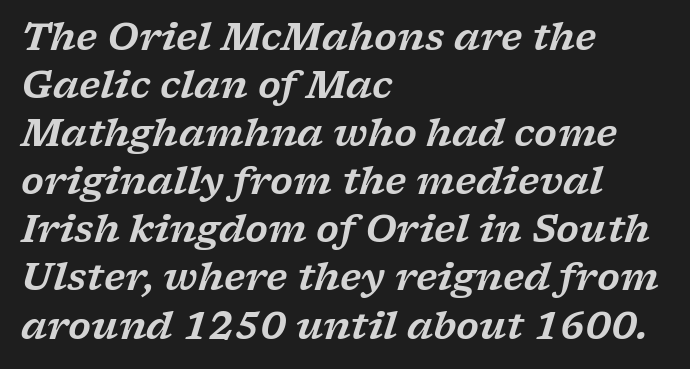
The image shows 37 px wide serif type, italic (leaning right); set left-aligned, normal line spacing (1.3x), normal letter spacing, not underlined; low stroke contrast and a medium x-height.
